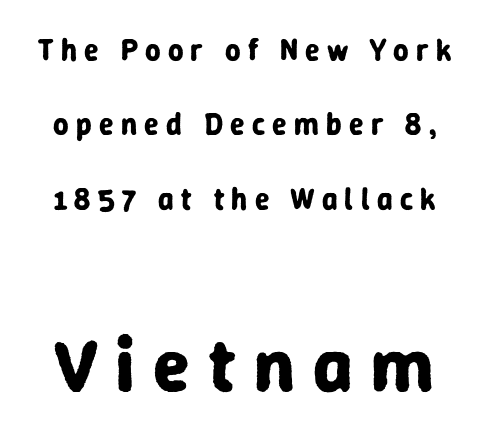
Q: Is the text bold? A: Yes.
Q: Is the text italic (slanted)? A: No, it is upright.
Q: Is the typeface a serif or a sans-serif typeface? A: Sans-serif.
Q: Is the text underlined? A: No.
Q: Is the spacing between letters normal or unusually wide? A: Unusually wide.
Q: Is the spacing between lines tight, normal or loose? A: Loose.
Q: Which block of text is set in a larger size, the first (top) or the second (bottom)? A: The second (bottom) one.
Q: Width (condensed, normal, or wide)? A: Normal.
Q: Stroke contrast? A: Low.
Q: x-height? A: Medium.
Q: Monospaced? A: No.
